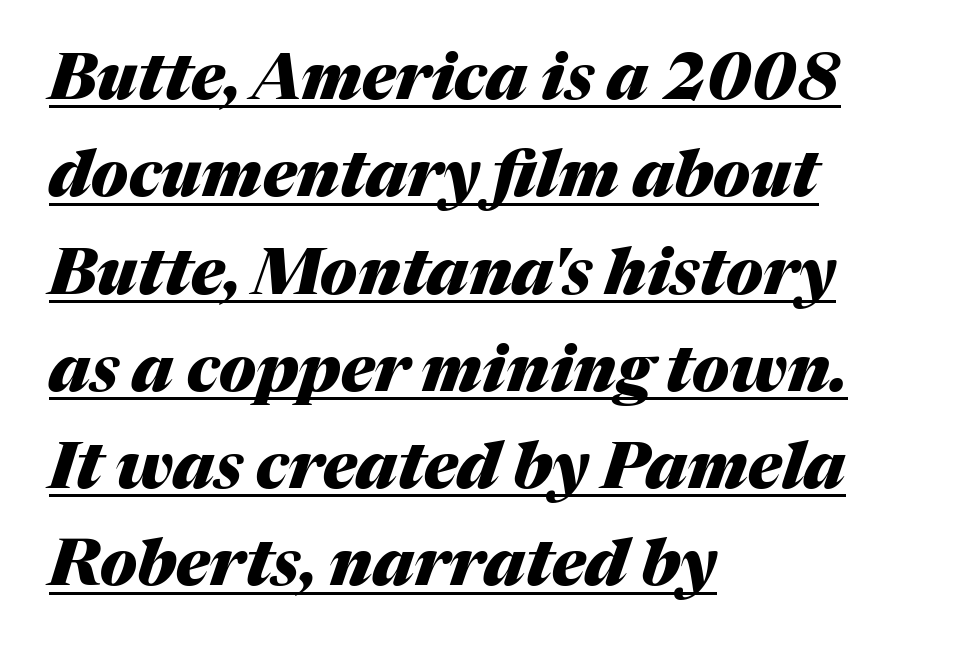
As a designer I'd log this as weight 700, bold. The space between consecutive lines is moderate. Between one letter and the next there's only the usual sliver of space. Yep, that's italic — everything's leaning.
